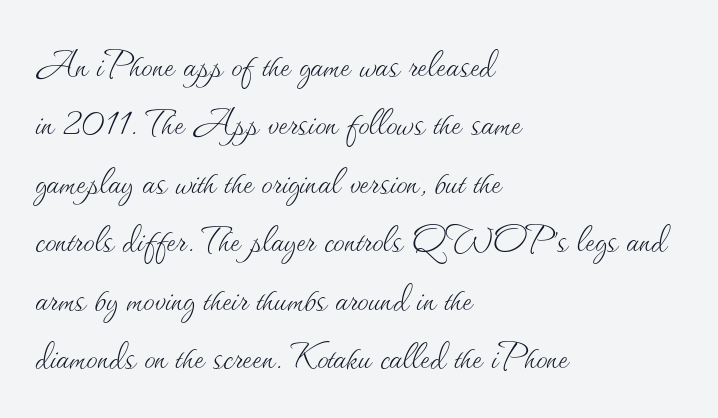
The image shows 45 px thin type; set left-aligned, normal line spacing (1.3x), normal letter spacing, not underlined; medium stroke contrast and a small x-height.
